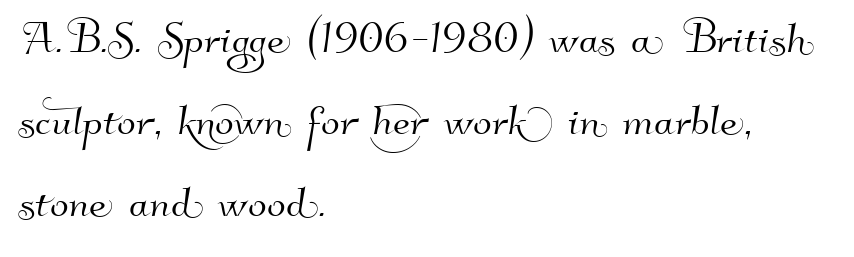
{"serif": "no", "width": "normal", "stroke_contrast": "high", "x_height": "small", "monospaced": "no", "underline": "no", "align": "left", "line_spacing": "normal", "line_spacing_ratio": 1.49, "letter_spacing": "normal", "letter_spacing_em": 0.0, "glyph_px": 55}
